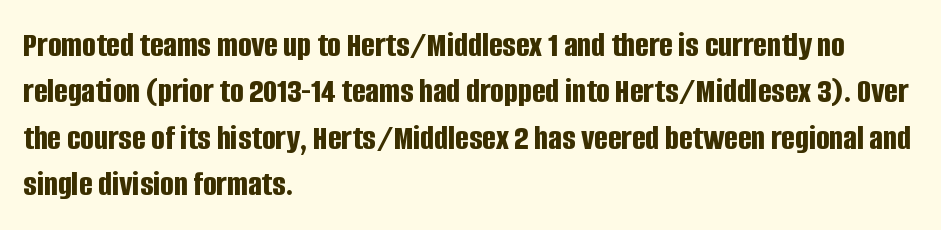
{"serif": "no", "italic": "no", "bold": "yes", "weight": "bold", "width": "condensed", "stroke_contrast": "low", "x_height": "large", "monospaced": "no", "underline": "no", "align": "left", "line_spacing": "normal", "line_spacing_ratio": 1.29, "letter_spacing": "normal", "letter_spacing_em": 0.0, "glyph_px": 36}
